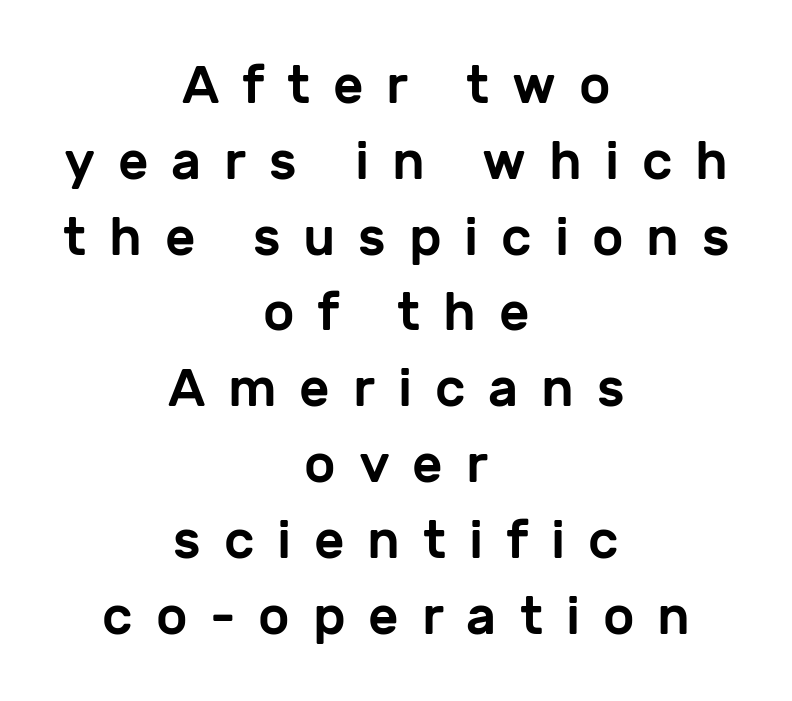
Q: Is the text italic (slanted)? A: No, it is upright.
Q: Is the typeface a serif or a sans-serif typeface? A: Sans-serif.
Q: Is the text underlined? A: No.
Q: How is the paragraph aligned? A: Centered.
Q: Is the spacing between letters normal or unusually wide? A: Unusually wide.
Q: Is the spacing between lines tight, normal or loose? A: Normal.
Q: Width (condensed, normal, or wide)? A: Normal.
Q: Stroke contrast? A: Low.
Q: x-height? A: Medium.
Q: Monospaced? A: No.
